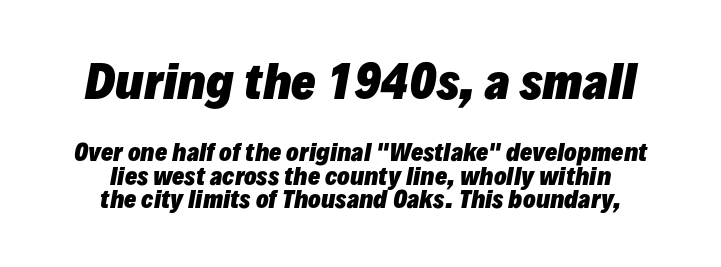
Q: Is the text bold? A: Yes.
Q: Is the text italic (slanted)? A: Yes, it leans right by about 10 degrees.
Q: Is the text underlined? A: No.
Q: How is the paragraph aligned? A: Centered.
Q: Is the spacing between letters normal or unusually wide? A: Normal.
Q: Is the spacing between lines tight, normal or loose? A: Tight.
Q: Which block of text is set in a larger size, the first (top) or the second (bottom)? A: The first (top) one.
Q: Width (condensed, normal, or wide)? A: Normal.
Q: Stroke contrast? A: Low.
Q: x-height? A: Medium.
Q: Monospaced? A: No.
